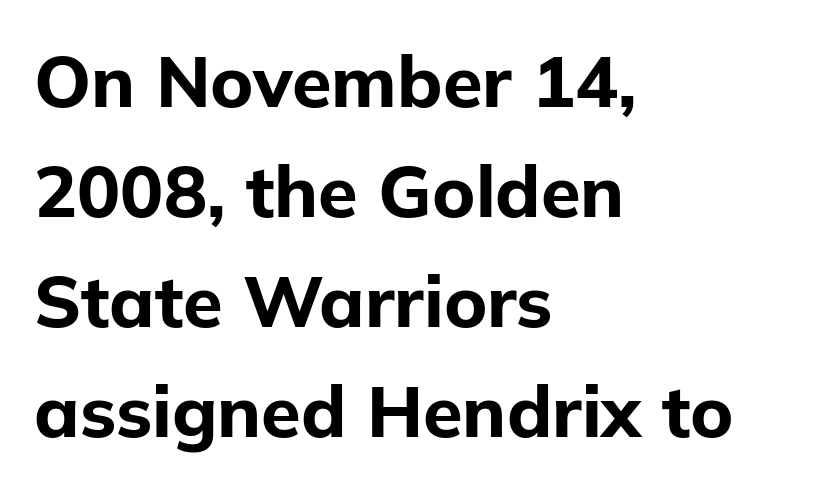
The typesetting leans heavy: a genuine bold. Underlining? Definitely not there. Each letter's strokes conclude bluntly, with no projecting serifs. The rendering uses natural spacing where letterforms have individual widths.
